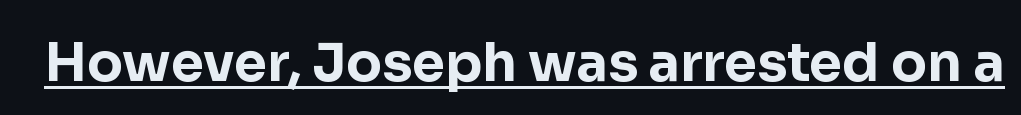
Q: Is the text bold? A: Yes.
Q: Is the text italic (slanted)? A: No, it is upright.
Q: Is the typeface a serif or a sans-serif typeface? A: Sans-serif.
Q: Is the text underlined? A: Yes.
Q: Is the spacing between letters normal or unusually wide? A: Normal.
Q: Width (condensed, normal, or wide)? A: Normal.
Q: Stroke contrast? A: Low.
Q: x-height? A: Medium.
Q: Monospaced? A: No.
